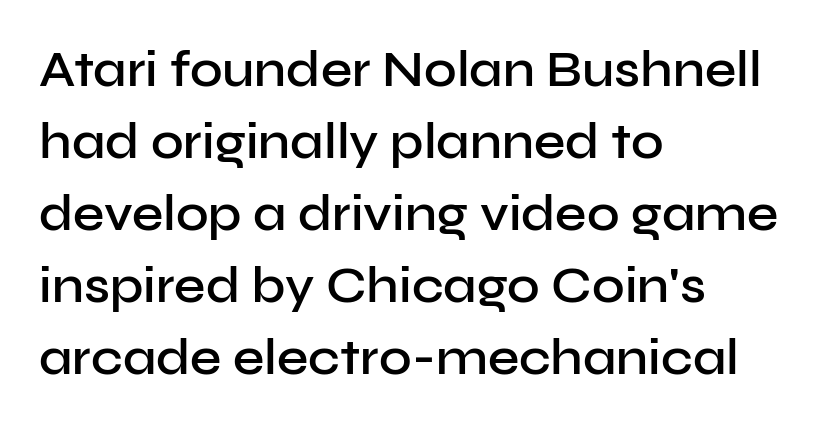
Emphasis by weight is partial: semibold. The font's upright variant was chosen for this text. The gap between lines stays unmarked. Typographically, this falls in the sans-serif category.
